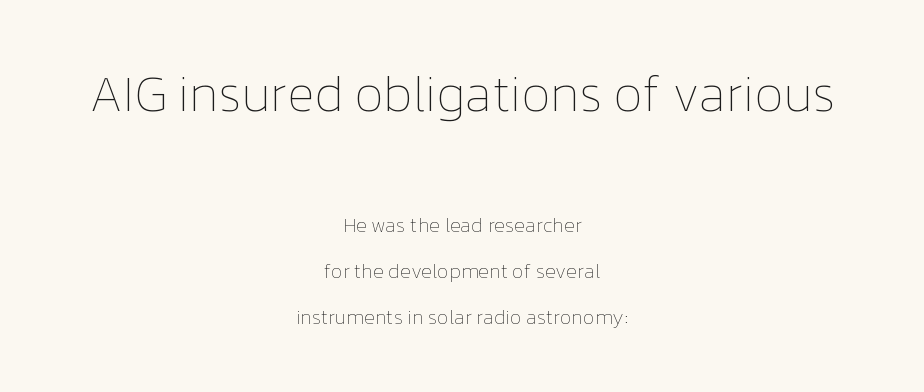
Q: Is the text bold? A: No.
Q: Is the text italic (slanted)? A: No, it is upright.
Q: Is the text underlined? A: No.
Q: How is the paragraph aligned? A: Centered.
Q: Is the spacing between letters normal or unusually wide? A: Normal.
Q: Is the spacing between lines tight, normal or loose? A: Loose.
Q: Which block of text is set in a larger size, the first (top) or the second (bottom)? A: The first (top) one.
Q: Width (condensed, normal, or wide)? A: Normal.
Q: Stroke contrast? A: Low.
Q: x-height? A: Medium.
Q: Monospaced? A: No.
